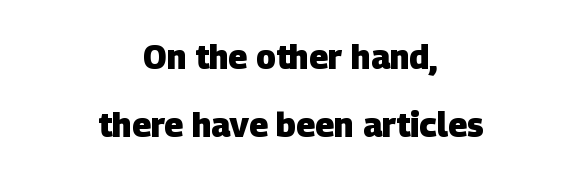
{"serif": "no", "bold": "yes", "weight": "heavy", "width": "normal", "stroke_contrast": "low", "x_height": "large", "monospaced": "no", "underline": "no", "align": "center", "line_spacing": "loose", "line_spacing_ratio": 2.07, "letter_spacing": "normal", "letter_spacing_em": 0.0, "glyph_px": 33}
